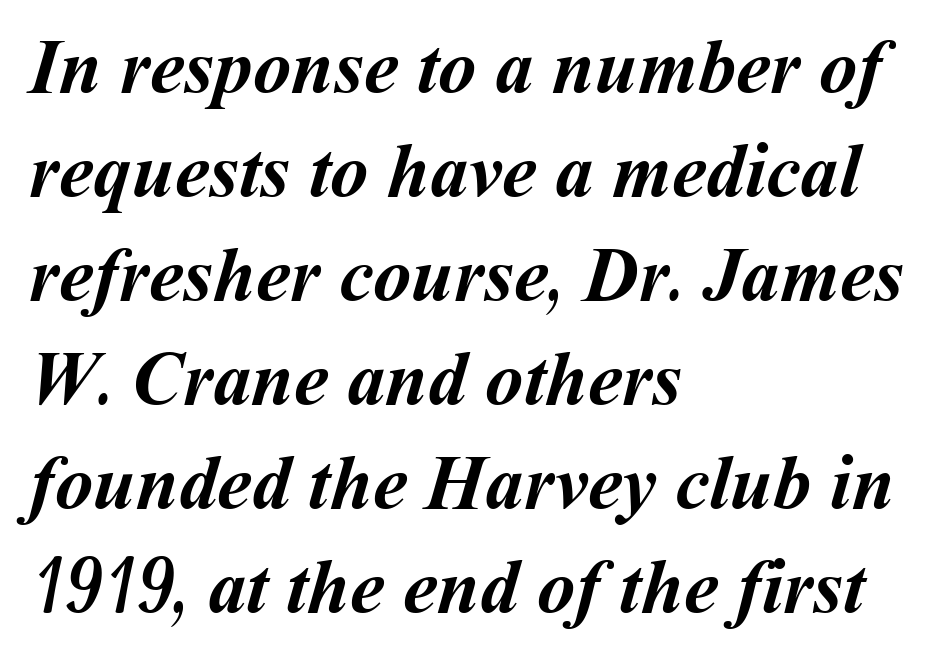
{"bold": "yes", "weight": "semibold", "width": "normal", "stroke_contrast": "medium", "x_height": "medium", "monospaced": "no", "underline": "no", "align": "left", "line_spacing": "normal", "line_spacing_ratio": 1.35, "letter_spacing": "normal", "letter_spacing_em": 0.0, "glyph_px": 77}
